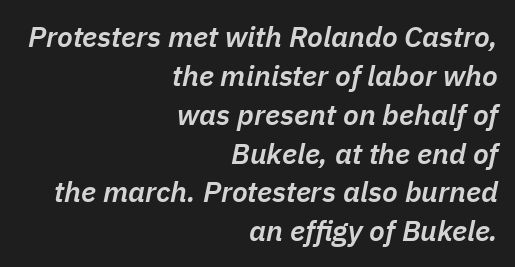
You could not count columns in this text — the font is proportionally spaced. Vertical spacing — default. Every character sits at an angle, as italics do. Has an underline been added? It has not.
